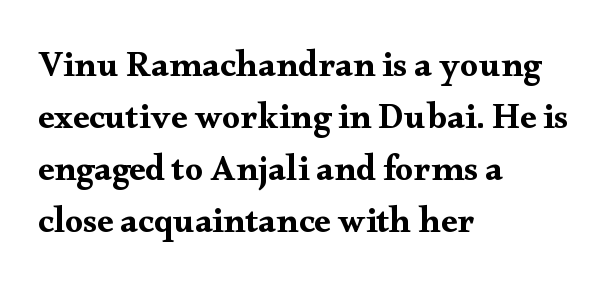
{"serif": "yes", "italic": "no", "width": "wide", "stroke_contrast": "medium", "x_height": "small", "monospaced": "no", "underline": "no", "align": "left", "line_spacing": "normal", "line_spacing_ratio": 1.44, "letter_spacing": "normal", "letter_spacing_em": 0.0, "glyph_px": 36}
